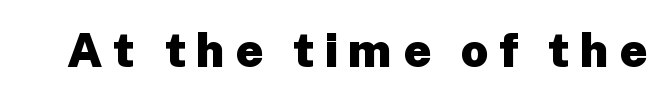
{"serif": "no", "italic": "no", "bold": "yes", "weight": "heavy", "width": "normal", "stroke_contrast": "low", "x_height": "medium", "monospaced": "no", "underline": "no", "letter_spacing": "wide", "letter_spacing_em": 0.21, "glyph_px": 48}
